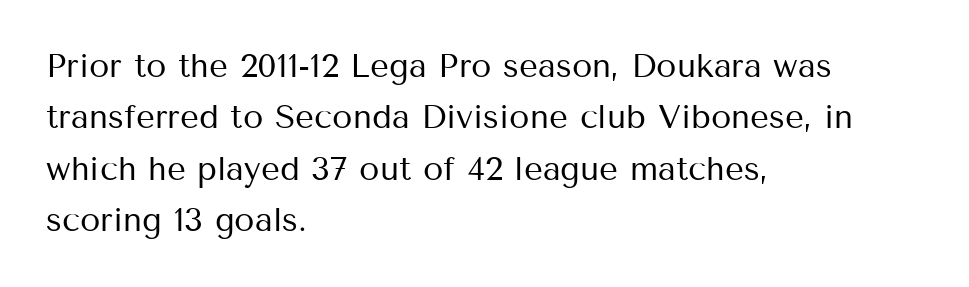
Q: Is the text bold? A: No.
Q: Is the text italic (slanted)? A: No, it is upright.
Q: Is the typeface a serif or a sans-serif typeface? A: Sans-serif.
Q: Is the text underlined? A: No.
Q: How is the paragraph aligned? A: Left-aligned.
Q: Is the spacing between letters normal or unusually wide? A: Normal.
Q: Is the spacing between lines tight, normal or loose? A: Normal.
Q: Width (condensed, normal, or wide)? A: Normal.
Q: Stroke contrast? A: Medium.
Q: x-height? A: Medium.
Q: Monospaced? A: No.
